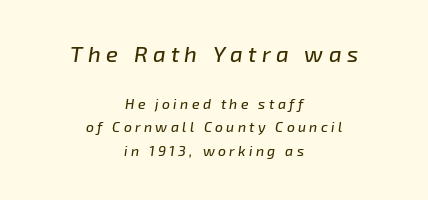
Q: Is the text italic (slanted)? A: Yes, it leans right by about 8 degrees.
Q: Is the text underlined? A: No.
Q: How is the paragraph aligned? A: Centered.
Q: Is the spacing between letters normal or unusually wide? A: Unusually wide.
Q: Is the spacing between lines tight, normal or loose? A: Normal.
Q: Which block of text is set in a larger size, the first (top) or the second (bottom)? A: The first (top) one.
